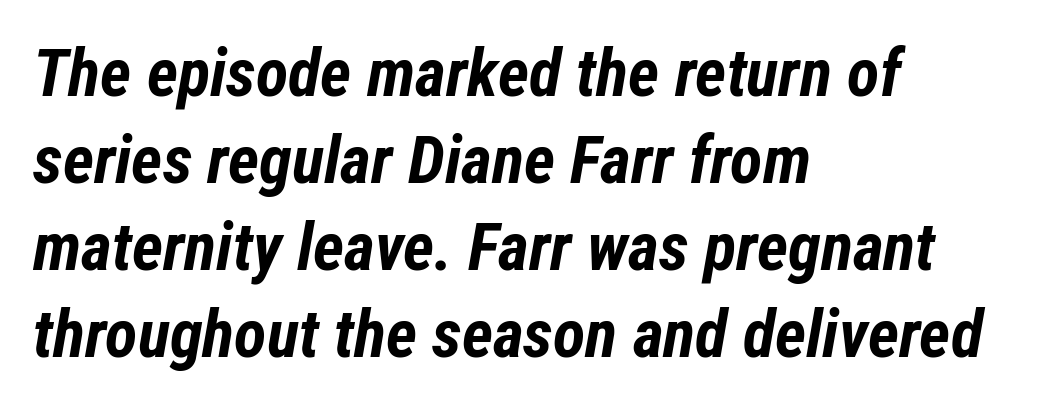
Q: Is the text bold? A: Yes.
Q: Is the text italic (slanted)? A: Yes, it leans right by about 12 degrees.
Q: Is the text underlined? A: No.
Q: How is the paragraph aligned? A: Left-aligned.
Q: Is the spacing between letters normal or unusually wide? A: Normal.
Q: Is the spacing between lines tight, normal or loose? A: Normal.
Q: Width (condensed, normal, or wide)? A: Condensed.
Q: Stroke contrast? A: Low.
Q: x-height? A: Medium.
Q: Monospaced? A: No.
